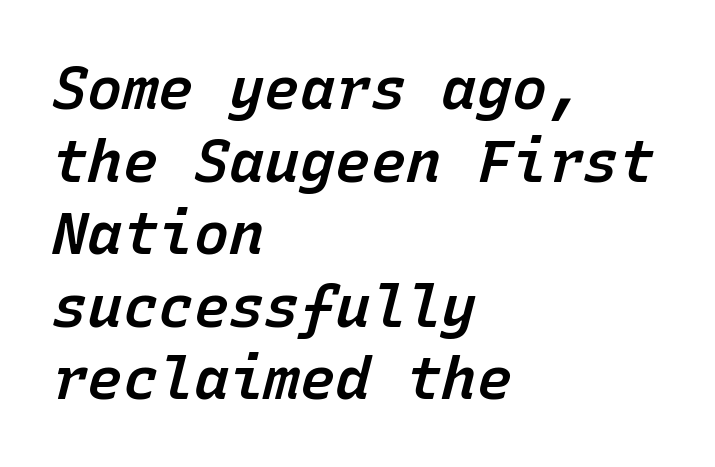
Layout note: lines flush left. Tracking value appears to be zero — textbook default spacing. The passage shown is not underscored anywhere. This sample has the even, mechanical cadence of fixed-width lettering. You can tell it's italic because the verticals aren't actually vertical.
